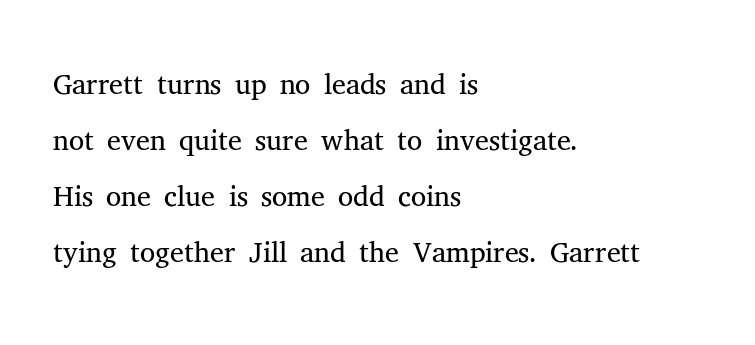
I'd call this a serif setting — the letters wear small feet. In terms of posture, this sample is upright. Bare-footed words on every line. The rag falls on the right side of this text block. These lines sit exactly where default settings would place them. Letters have the restrained weight of plain body copy at most.
